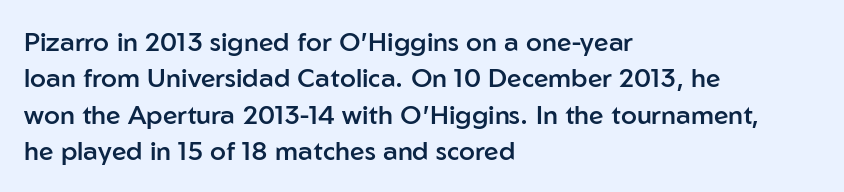
{"italic": "no", "bold": "semi", "underline": "no", "align": "left", "line_spacing": "normal", "line_spacing_ratio": 1.4, "letter_spacing": "normal", "letter_spacing_em": 0.0, "glyph_px": 26}
